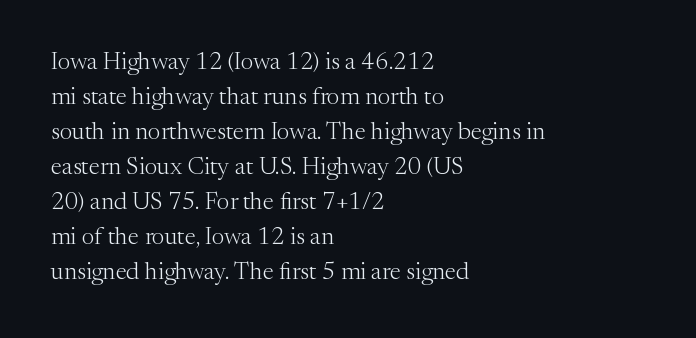
{"italic": "no", "bold": "no", "underline": "no", "align": "left", "line_spacing": "normal", "line_spacing_ratio": 1.46, "letter_spacing": "normal", "letter_spacing_em": 0.0, "glyph_px": 24}
